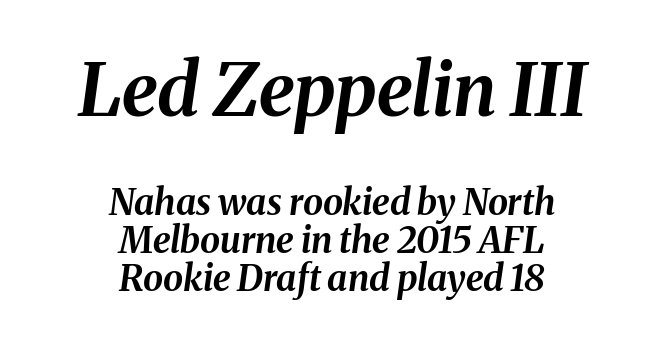
The image shows 73 px bold type, italic (leaning right); set centered, tight line spacing (1.05x), normal letter spacing, not underlined; the first (top) block is 2.03x larger; medium stroke contrast and a medium x-height.
